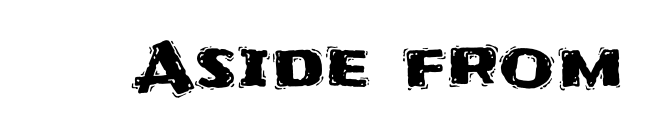
Q: Is the text italic (slanted)? A: No, it is upright.
Q: Is the typeface a serif or a sans-serif typeface? A: Sans-serif.
Q: Is the text underlined? A: No.
Q: Is the spacing between letters normal or unusually wide? A: Normal.
Q: Width (condensed, normal, or wide)? A: Normal.
Q: Stroke contrast? A: Medium.
Q: x-height? A: Large.
Q: Monospaced? A: No.
